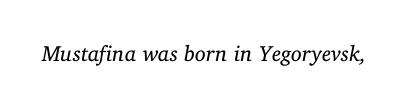
The image shows 22 px text type, italic (leaning right); set normal letter spacing, not underlined.
